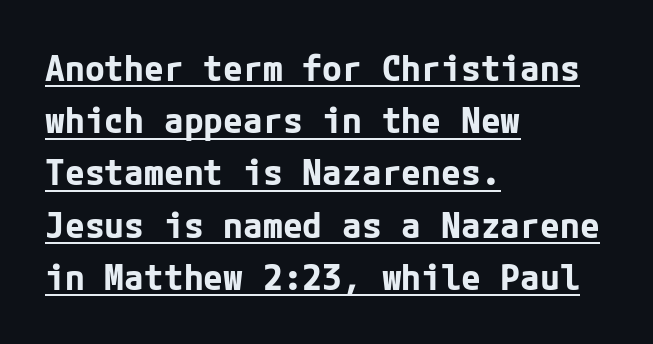
You can see a thin bar hugging the bottom of the glyphs. If you drew a ruler down the left edge, every line would touch it. This sample uses a sans-serif face. Evenly set lines give the paragraph a standard silhouette. Notice how thick the strokes are: this is what a full bold looks like. Characters remain perfectly vertical along every line.
